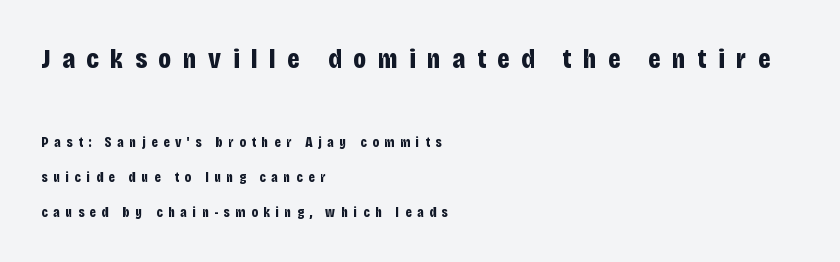
The image shows 28 px bold, condensed sans-serif type, upright; set left-aligned, loose line spacing (2.49x), unusually wide letter spacing (+0.41 em), not underlined; the first (top) block is 2.0x larger; low stroke contrast and a large x-height.
